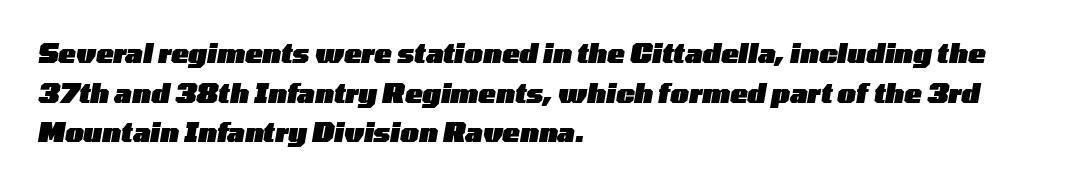
Q: Is the text bold? A: Yes.
Q: Is the text italic (slanted)? A: Yes, it leans right by about 10 degrees.
Q: Is the text underlined? A: No.
Q: How is the paragraph aligned? A: Left-aligned.
Q: Is the spacing between letters normal or unusually wide? A: Normal.
Q: Is the spacing between lines tight, normal or loose? A: Normal.
